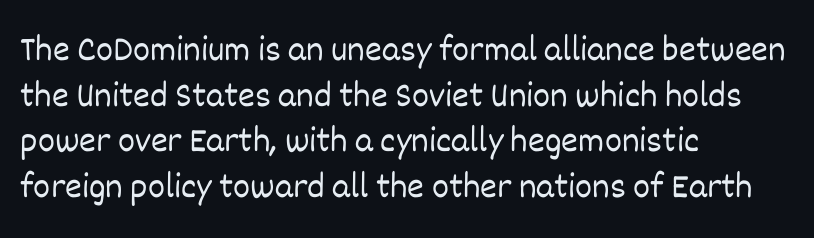
{"italic": "no", "bold": "no", "weight": "light", "width": "normal", "stroke_contrast": "low", "x_height": "large", "monospaced": "no", "underline": "no", "align": "left", "line_spacing": "normal", "line_spacing_ratio": 1.27, "letter_spacing": "normal", "letter_spacing_em": 0.0, "glyph_px": 36}
